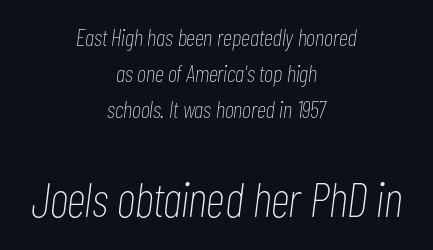
{"italic": "yes", "lean": "right", "slant_degrees": 7, "bold": "no", "weight": "thin", "width": "condensed", "stroke_contrast": "low", "x_height": "medium", "monospaced": "no", "underline": "no", "align": "center", "line_spacing": "normal", "line_spacing_ratio": 1.49, "letter_spacing": "normal", "letter_spacing_em": 0.0, "larger_block": "second", "size_ratio": 2.04, "glyph_px": 49}
